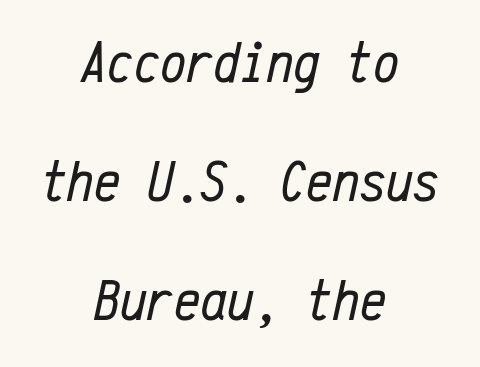
{"italic": "yes", "lean": "right", "slant_degrees": 12, "bold": "no", "weight": "regular", "width": "condensed", "stroke_contrast": "low", "x_height": "medium", "monospaced": "yes", "underline": "no", "align": "center", "line_spacing": "loose", "line_spacing_ratio": 2.02, "letter_spacing": "normal", "letter_spacing_em": 0.0, "glyph_px": 59}
